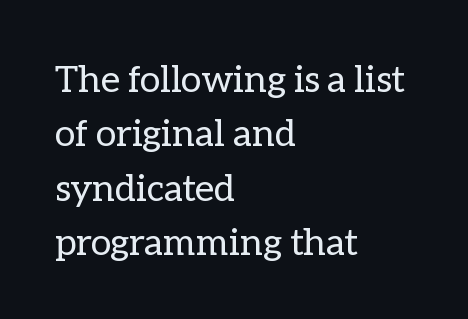
The image shows 37 px regular-weight type, upright; set left-aligned, normal line spacing (1.47x), normal letter spacing, not underlined; low stroke contrast and a medium x-height.
